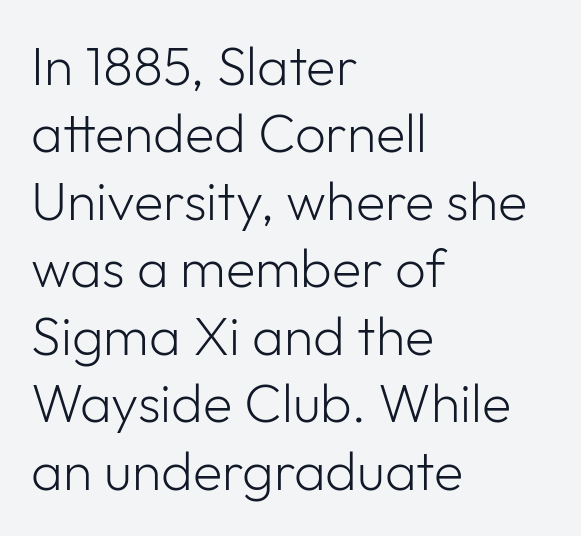
Q: Is the text bold? A: No.
Q: Is the text italic (slanted)? A: No, it is upright.
Q: Is the typeface a serif or a sans-serif typeface? A: Sans-serif.
Q: Is the text underlined? A: No.
Q: How is the paragraph aligned? A: Left-aligned.
Q: Is the spacing between letters normal or unusually wide? A: Normal.
Q: Is the spacing between lines tight, normal or loose? A: Normal.
Q: Width (condensed, normal, or wide)? A: Normal.
Q: Stroke contrast? A: Low.
Q: x-height? A: Medium.
Q: Monospaced? A: No.
